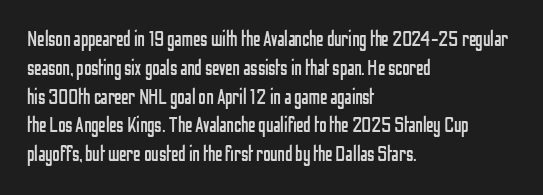
The image shows 21 px text type, upright; set left-aligned, normal line spacing (1.37x), normal letter spacing, not underlined.
